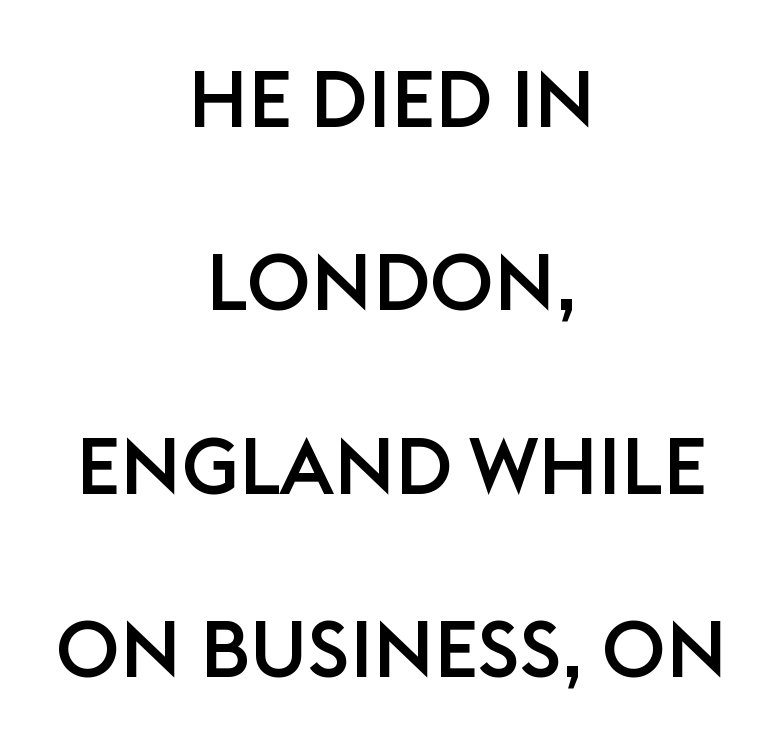
{"serif": "no", "italic": "no", "width": "normal", "stroke_contrast": "low", "x_height": "large", "monospaced": "no", "underline": "no", "align": "center", "line_spacing": "loose", "line_spacing_ratio": 2.32, "letter_spacing": "normal", "letter_spacing_em": 0.0, "glyph_px": 79}
